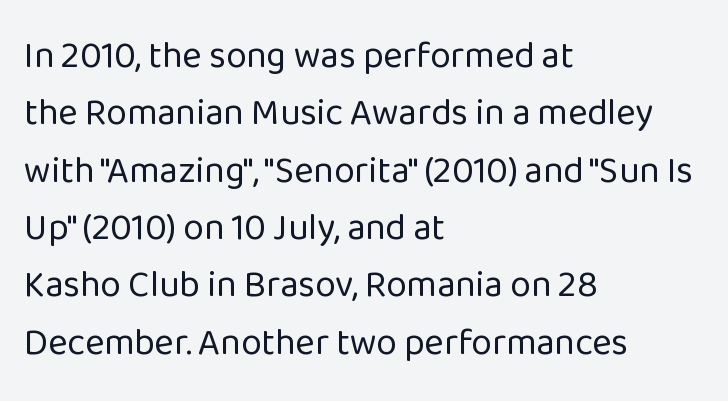
Q: Is the text bold? A: No.
Q: Is the text italic (slanted)? A: No, it is upright.
Q: Is the typeface a serif or a sans-serif typeface? A: Sans-serif.
Q: Is the text underlined? A: No.
Q: How is the paragraph aligned? A: Left-aligned.
Q: Is the spacing between letters normal or unusually wide? A: Normal.
Q: Is the spacing between lines tight, normal or loose? A: Normal.
Q: Width (condensed, normal, or wide)? A: Normal.
Q: Stroke contrast? A: Low.
Q: x-height? A: Medium.
Q: Monospaced? A: No.
